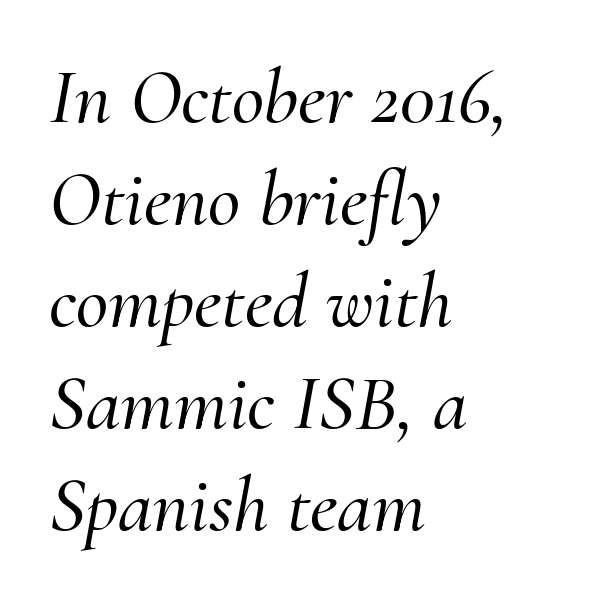
{"serif": "yes", "italic": "yes", "lean": "right", "slant_degrees": 10, "width": "normal", "stroke_contrast": "medium", "x_height": "small", "monospaced": "no", "underline": "no", "align": "left", "line_spacing": "normal", "line_spacing_ratio": 1.29, "letter_spacing": "normal", "letter_spacing_em": 0.0, "glyph_px": 79}
